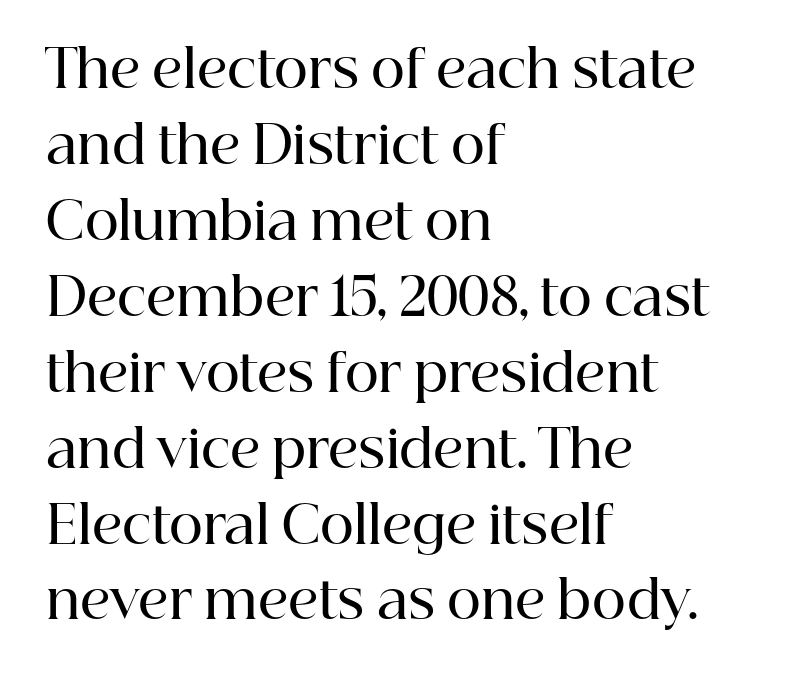
Q: Is the text bold? A: Semi-bold.
Q: Is the text italic (slanted)? A: No, it is upright.
Q: Is the typeface a serif or a sans-serif typeface? A: Serif.
Q: Is the text underlined? A: No.
Q: How is the paragraph aligned? A: Left-aligned.
Q: Is the spacing between letters normal or unusually wide? A: Normal.
Q: Is the spacing between lines tight, normal or loose? A: Normal.
Q: Width (condensed, normal, or wide)? A: Normal.
Q: Stroke contrast? A: High.
Q: x-height? A: Medium.
Q: Monospaced? A: No.
